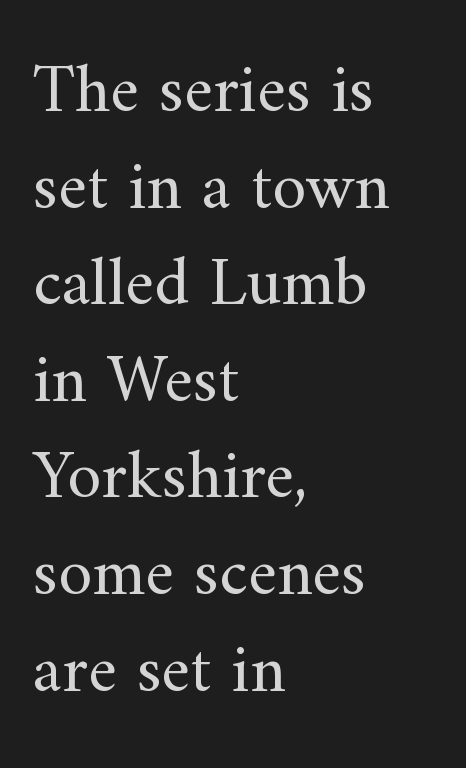
Posture: upright roman. The letters advance in unequal steps, a hallmark of proportional type. The weight tops out at a normal text grade. Bare-footed words on every line. Characters follow at the spacing the type designer built in.
